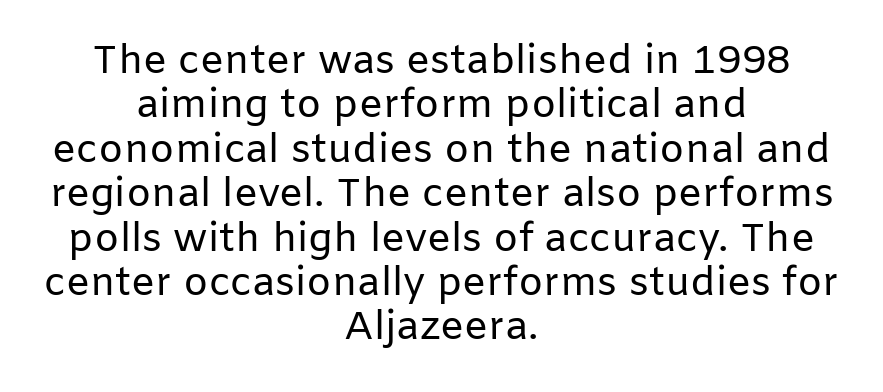
There is no visible air inserted between adjacent glyphs. Character widths vary here, with narrow letters taking less room than wide ones. The strokes are not fattened; the text isn't bold. Ordinary non-slanted type is in use.
